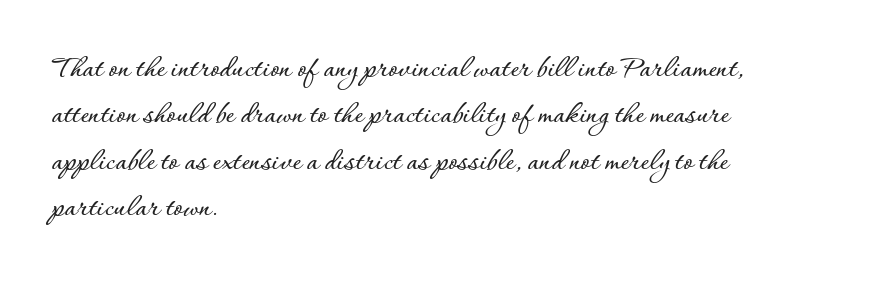
The passage is arranged the way most books set body copy — flush left. Regarding leading, the lines here are spaced in the standard way. Glyph-to-glyph distance matches everyday printed text. The passage shown is typed in a proportional face where columns would drift. Beneath every word, the page is bare.
